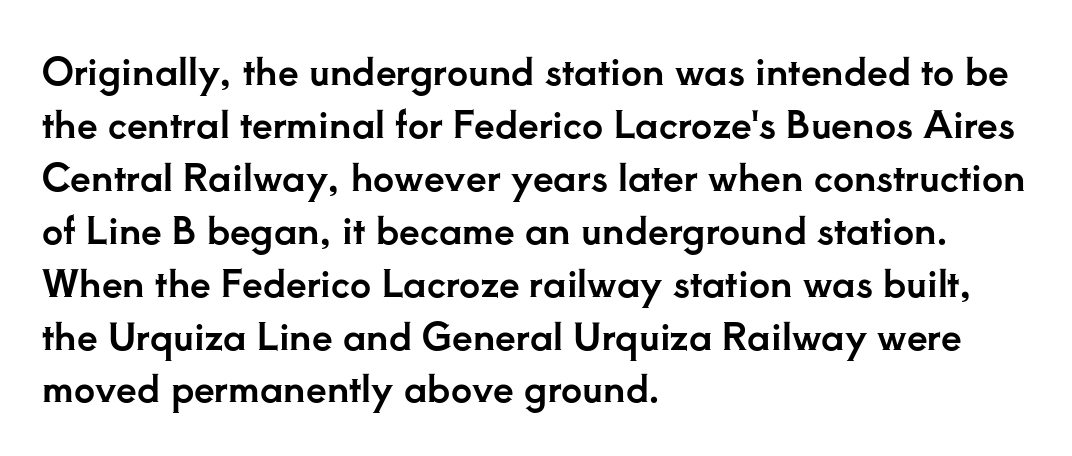
Q: Is the text italic (slanted)? A: No, it is upright.
Q: Is the typeface a serif or a sans-serif typeface? A: Serif.
Q: Is the text underlined? A: No.
Q: How is the paragraph aligned? A: Left-aligned.
Q: Is the spacing between letters normal or unusually wide? A: Normal.
Q: Is the spacing between lines tight, normal or loose? A: Normal.
Q: Width (condensed, normal, or wide)? A: Normal.
Q: Stroke contrast? A: Low.
Q: x-height? A: Small.
Q: Monospaced? A: No.
